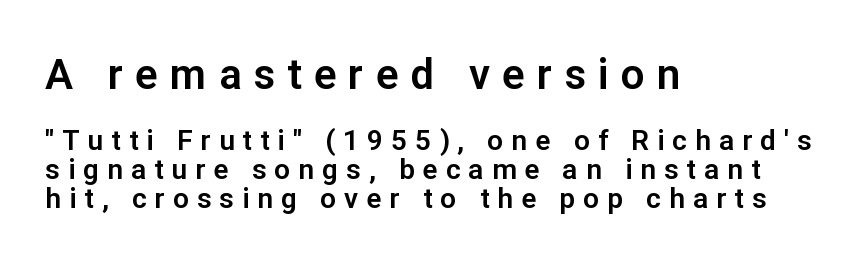
Q: Is the text italic (slanted)? A: No, it is upright.
Q: Is the typeface a serif or a sans-serif typeface? A: Sans-serif.
Q: Is the text underlined? A: No.
Q: How is the paragraph aligned? A: Left-aligned.
Q: Is the spacing between letters normal or unusually wide? A: Unusually wide.
Q: Is the spacing between lines tight, normal or loose? A: Tight.
Q: Which block of text is set in a larger size, the first (top) or the second (bottom)? A: The first (top) one.
Q: Width (condensed, normal, or wide)? A: Normal.
Q: Stroke contrast? A: Low.
Q: x-height? A: Medium.
Q: Monospaced? A: No.
